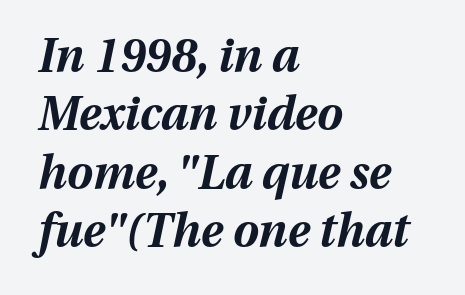
Q: Is the text bold? A: Yes.
Q: Is the text italic (slanted)? A: Yes, it leans right by about 13 degrees.
Q: Is the text underlined? A: No.
Q: How is the paragraph aligned? A: Left-aligned.
Q: Is the spacing between letters normal or unusually wide? A: Normal.
Q: Is the spacing between lines tight, normal or loose? A: Normal.
Q: Width (condensed, normal, or wide)? A: Normal.
Q: Stroke contrast? A: Medium.
Q: x-height? A: Medium.
Q: Monospaced? A: No.
